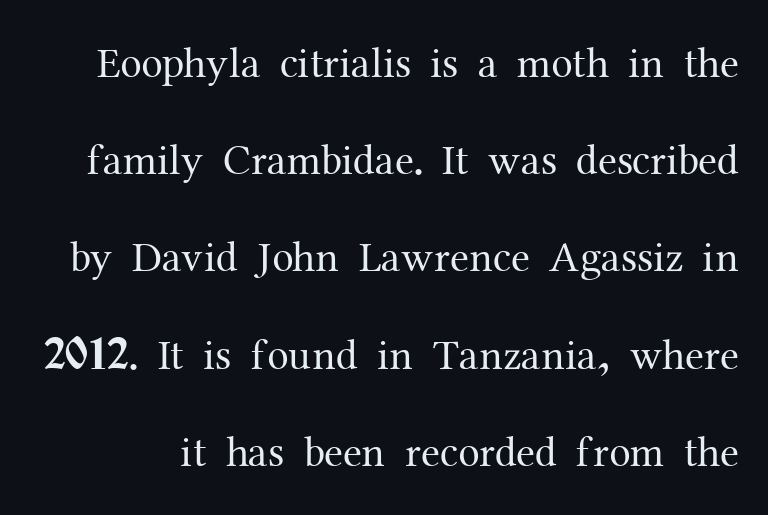
{"serif": "yes", "italic": "no", "bold": "no", "weight": "regular", "width": "normal", "stroke_contrast": "medium", "x_height": "medium", "monospaced": "no", "underline": "no", "line_spacing": "loose", "line_spacing_ratio": 2.26, "letter_spacing": "normal", "letter_spacing_em": 0.0, "glyph_px": 43}
